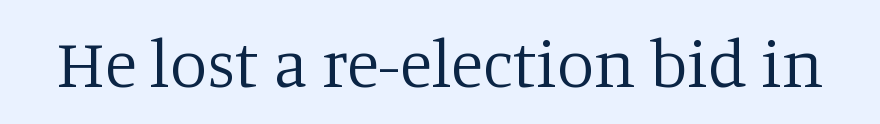
{"serif": "yes", "italic": "no", "bold": "no", "weight": "regular", "width": "normal", "stroke_contrast": "low", "x_height": "large", "monospaced": "no", "underline": "no", "letter_spacing": "normal", "letter_spacing_em": 0.0, "glyph_px": 67}
